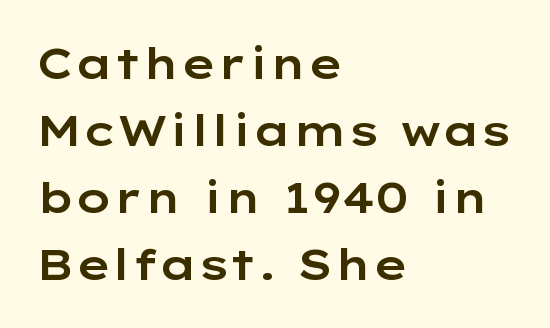
The image shows 43 px wide sans-serif type, upright; set left-aligned, normal line spacing (1.56x), normal letter spacing, not underlined; low stroke contrast and a medium x-height.
